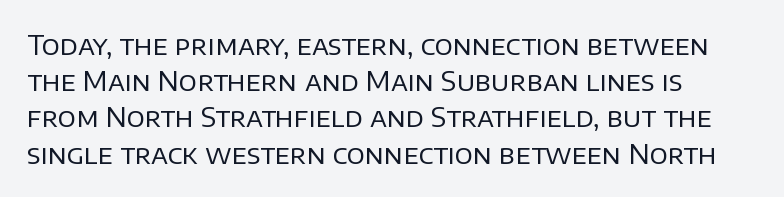
The strokes carry an ordinary text weight at most. Teacher's note: observe the even left margin — that is flush-left alignment. The lines sit at an ordinary, default distance from one another. Does extra space separate the letters? No, they use regular spacing. Posture: vertical. The specimen omits any rule beneath the text block's lines.
